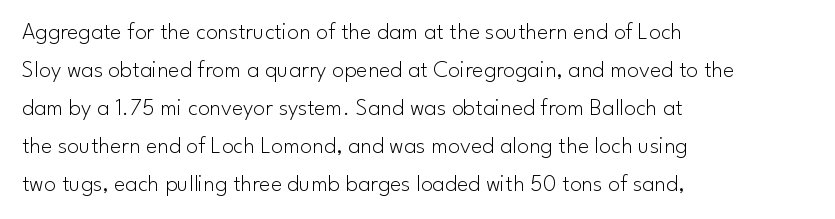
Q: Is the text bold? A: No.
Q: Is the text italic (slanted)? A: No, it is upright.
Q: Is the text underlined? A: No.
Q: How is the paragraph aligned? A: Left-aligned.
Q: Is the spacing between letters normal or unusually wide? A: Normal.
Q: Is the spacing between lines tight, normal or loose? A: Normal.
